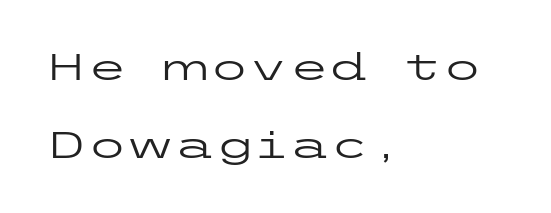
{"serif": "no", "italic": "no", "bold": "no", "weight": "regular", "width": "wide", "stroke_contrast": "low", "x_height": "medium", "underline": "no", "align": "left", "line_spacing": "loose", "line_spacing_ratio": 2.12, "letter_spacing": "normal", "letter_spacing_em": 0.0, "glyph_px": 37}
